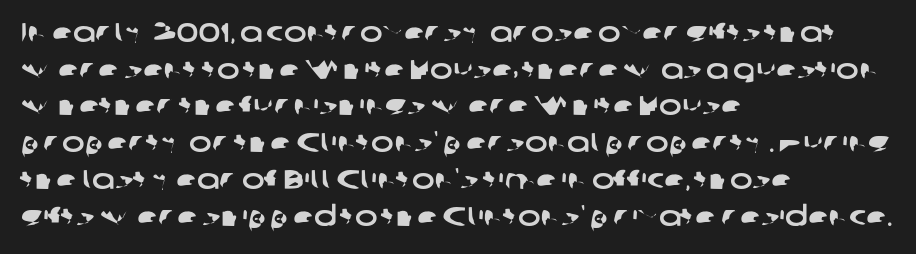
The area under the type is left untouched. Line beginnings align vertically; line endings do not. Each new line begins a customary step beneath the previous one. Nothing unusual about the tracking: characters are spaced as the font intends.
